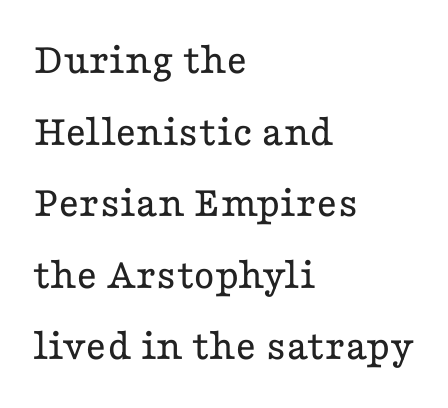
Weight: in the light-to-regular range. Rule under the text: the space is simply empty. What kind of face is this? One with serifs. Unlike italic type, these characters show no tilt at all. The ragged edge is on the right, which tells us the setting is flush left. Leading: standard.
